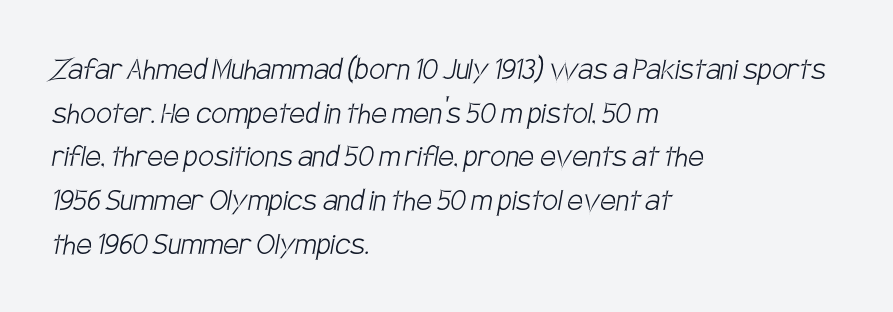
{"serif": "no", "bold": "no", "weight": "light", "width": "condensed", "stroke_contrast": "low", "x_height": "large", "monospaced": "no", "underline": "no", "align": "left", "line_spacing": "normal", "line_spacing_ratio": 1.25, "letter_spacing": "normal", "letter_spacing_em": 0.0, "glyph_px": 35}
